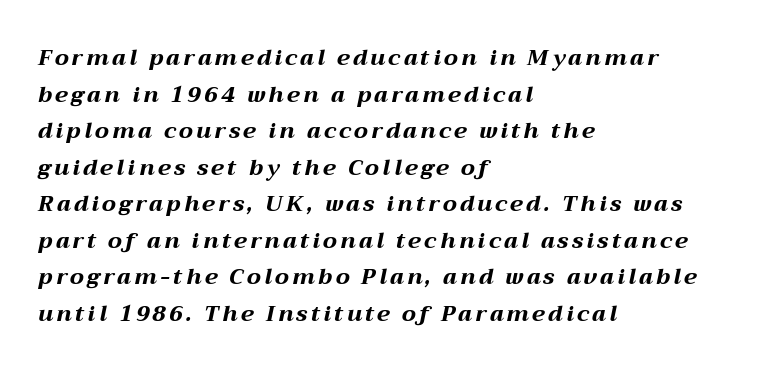
Q: Is the text bold? A: Yes.
Q: Is the text italic (slanted)? A: Yes, it leans right by about 12 degrees.
Q: Is the text underlined? A: No.
Q: How is the paragraph aligned? A: Left-aligned.
Q: Is the spacing between lines tight, normal or loose? A: Normal.
